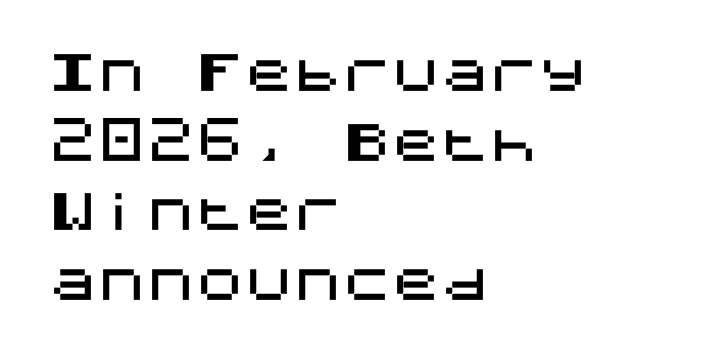
{"serif": "no", "italic": "no", "width": "normal", "stroke_contrast": "medium", "x_height": "large", "underline": "no", "align": "left", "line_spacing": "normal", "line_spacing_ratio": 1.42, "letter_spacing": "normal", "letter_spacing_em": 0.0, "glyph_px": 49}
